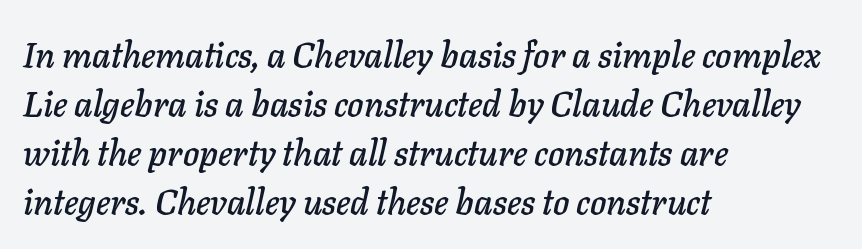
{"italic": "yes", "lean": "right", "slant_degrees": 11, "width": "normal", "stroke_contrast": "low", "x_height": "medium", "monospaced": "no", "underline": "no", "align": "left", "line_spacing": "normal", "line_spacing_ratio": 1.4, "letter_spacing": "normal", "letter_spacing_em": 0.0, "glyph_px": 35}
